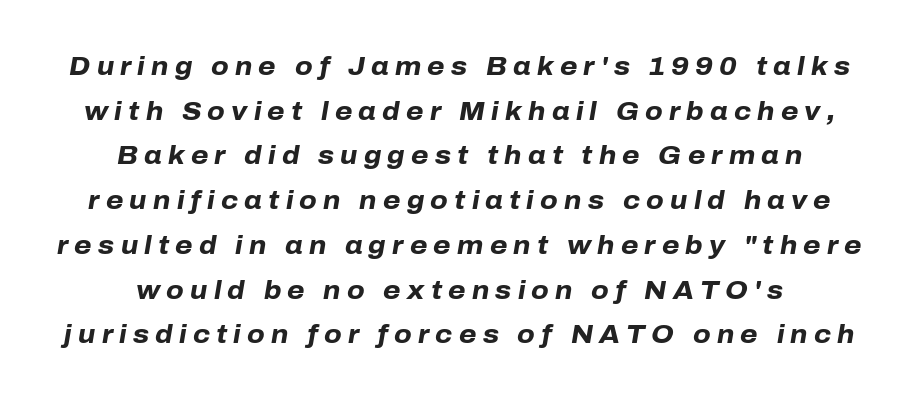
This is oblique type, the kind used for emphasis or titles. Anything drawn beneath the words? Only blank space. Reading down the block, each line starts at a different indent, mirrored at its end. Substantial extra tracking has been applied to these lines.
